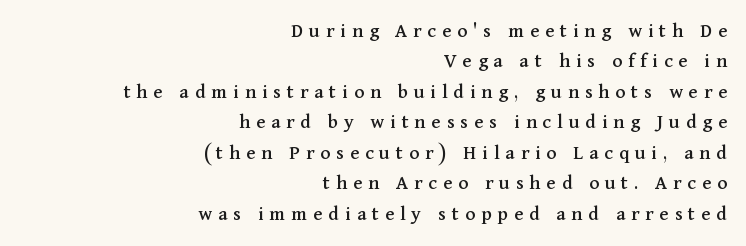
Q: Is the text italic (slanted)? A: No, it is upright.
Q: Is the text underlined? A: No.
Q: How is the paragraph aligned? A: Right-aligned.
Q: Is the spacing between letters normal or unusually wide? A: Unusually wide.
Q: Is the spacing between lines tight, normal or loose? A: Normal.
